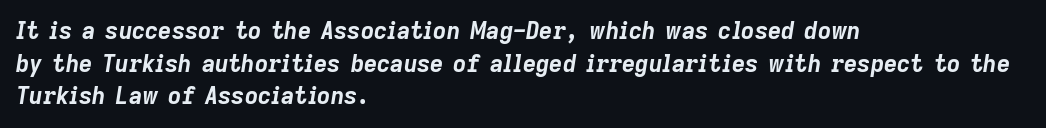
{"italic": "yes", "lean": "right", "slant_degrees": 9, "bold": "yes", "underline": "no", "align": "left", "line_spacing": "normal", "line_spacing_ratio": 1.42, "letter_spacing": "normal", "letter_spacing_em": 0.0, "glyph_px": 23}
